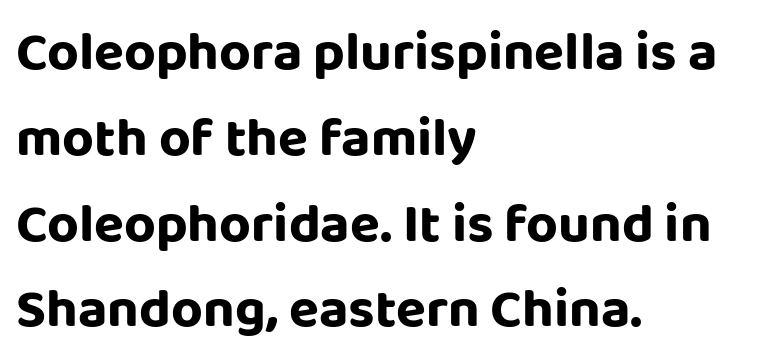
The image shows 55 px sans-serif type, upright; set left-aligned, normal line spacing (1.56x), normal letter spacing, not underlined; low stroke contrast and a large x-height.
